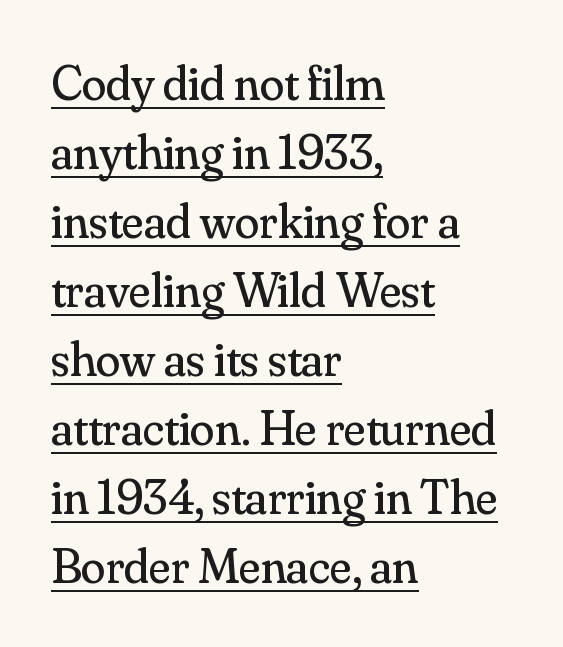
The image shows 50 px regular-weight serif type, upright; set left-aligned, normal line spacing (1.38x), normal letter spacing, underlined; medium stroke contrast and a small x-height.
